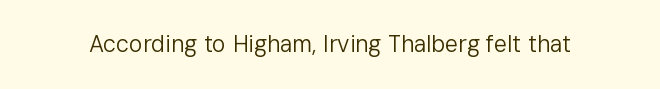
{"italic": "no", "bold": "no", "underline": "no", "letter_spacing": "normal", "letter_spacing_em": 0.0, "glyph_px": 23}
